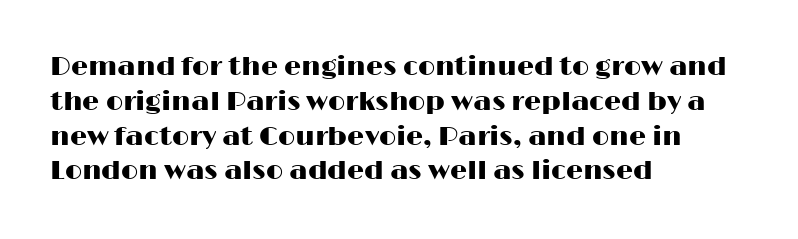
Q: Is the text italic (slanted)? A: No, it is upright.
Q: Is the text underlined? A: No.
Q: How is the paragraph aligned? A: Left-aligned.
Q: Is the spacing between letters normal or unusually wide? A: Normal.
Q: Is the spacing between lines tight, normal or loose? A: Normal.
